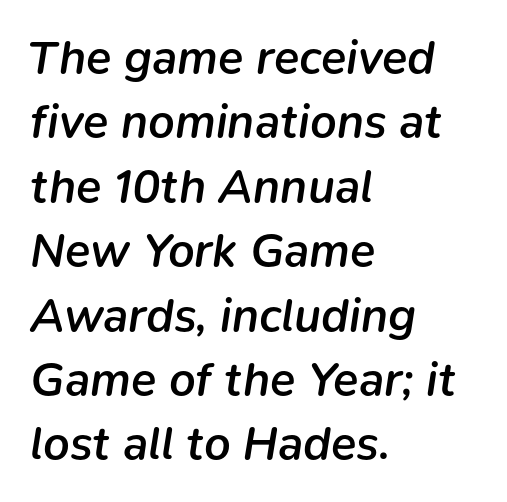
Q: Is the text bold? A: Semi-bold.
Q: Is the text italic (slanted)? A: Yes, it leans right by about 9 degrees.
Q: Is the text underlined? A: No.
Q: How is the paragraph aligned? A: Left-aligned.
Q: Is the spacing between letters normal or unusually wide? A: Normal.
Q: Is the spacing between lines tight, normal or loose? A: Normal.
Q: Width (condensed, normal, or wide)? A: Normal.
Q: Stroke contrast? A: Low.
Q: x-height? A: Medium.
Q: Monospaced? A: No.
